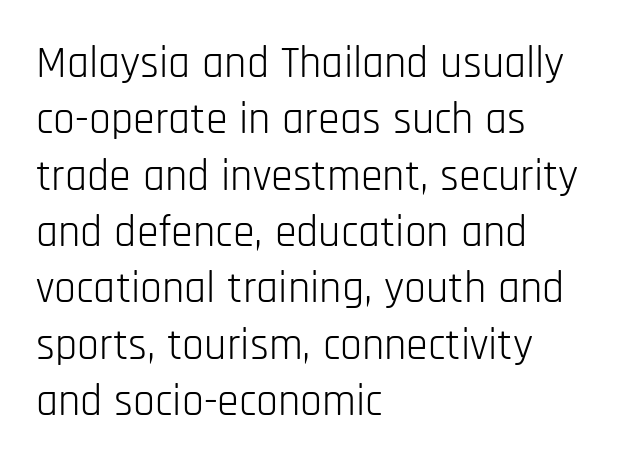
{"serif": "no", "italic": "no", "bold": "no", "weight": "light", "width": "condensed", "stroke_contrast": "low", "x_height": "large", "monospaced": "no", "underline": "no", "align": "left", "line_spacing": "normal", "line_spacing_ratio": 1.28, "letter_spacing": "normal", "letter_spacing_em": 0.0, "glyph_px": 44}
